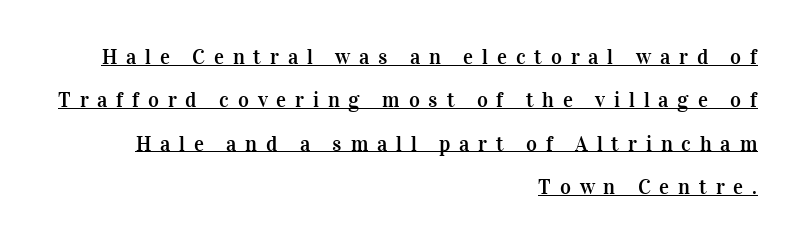
{"italic": "no", "underline": "yes", "align": "right", "line_spacing": "loose", "line_spacing_ratio": 2.06, "letter_spacing": "wide", "letter_spacing_em": 0.42, "glyph_px": 21}
